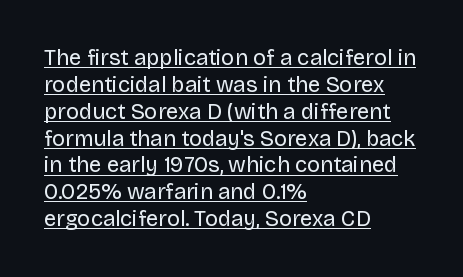
Q: Is the text bold? A: No.
Q: Is the text italic (slanted)? A: No, it is upright.
Q: Is the text underlined? A: Yes.
Q: How is the paragraph aligned? A: Left-aligned.
Q: Is the spacing between letters normal or unusually wide? A: Normal.
